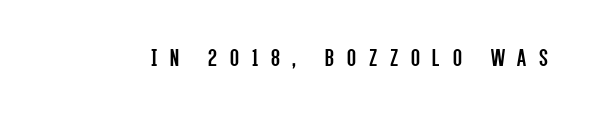
The image shows 26 px text type, upright; set unusually wide letter spacing (+0.49 em), not underlined.
